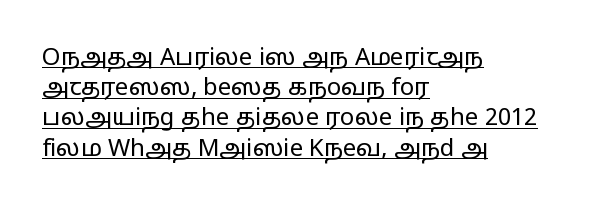
{"italic": "no", "bold": "no", "underline": "yes", "align": "left", "line_spacing": "normal", "line_spacing_ratio": 1.26, "letter_spacing": "normal", "letter_spacing_em": 0.0, "glyph_px": 24}
